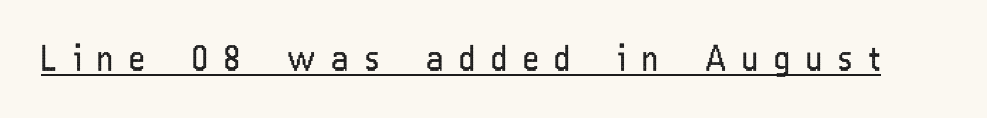
Q: Is the text bold? A: No.
Q: Is the text italic (slanted)? A: No, it is upright.
Q: Is the typeface a serif or a sans-serif typeface? A: Sans-serif.
Q: Is the text underlined? A: Yes.
Q: Is the spacing between letters normal or unusually wide? A: Unusually wide.
Q: Width (condensed, normal, or wide)? A: Condensed.
Q: Stroke contrast? A: Low.
Q: x-height? A: Medium.
Q: Monospaced? A: No.
